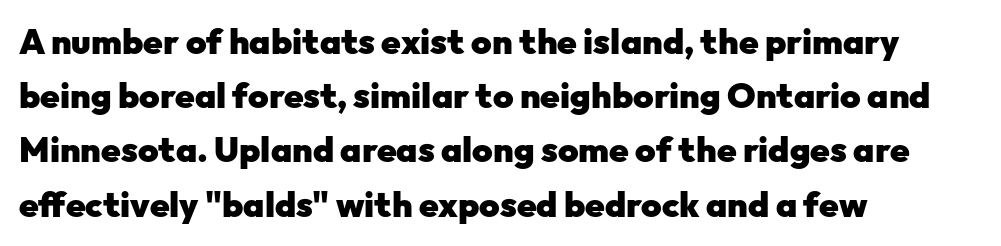
The image shows 35 px heavy sans-serif type, upright; set left-aligned, normal line spacing (1.55x), normal letter spacing, not underlined; low stroke contrast and a medium x-height.
